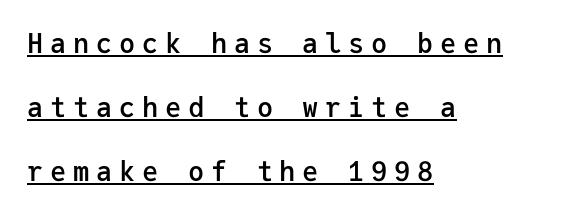
Q: Is the text bold? A: Semi-bold.
Q: Is the text italic (slanted)? A: No, it is upright.
Q: Is the text underlined? A: Yes.
Q: How is the paragraph aligned? A: Left-aligned.
Q: Is the spacing between letters normal or unusually wide? A: Unusually wide.
Q: Is the spacing between lines tight, normal or loose? A: Loose.
